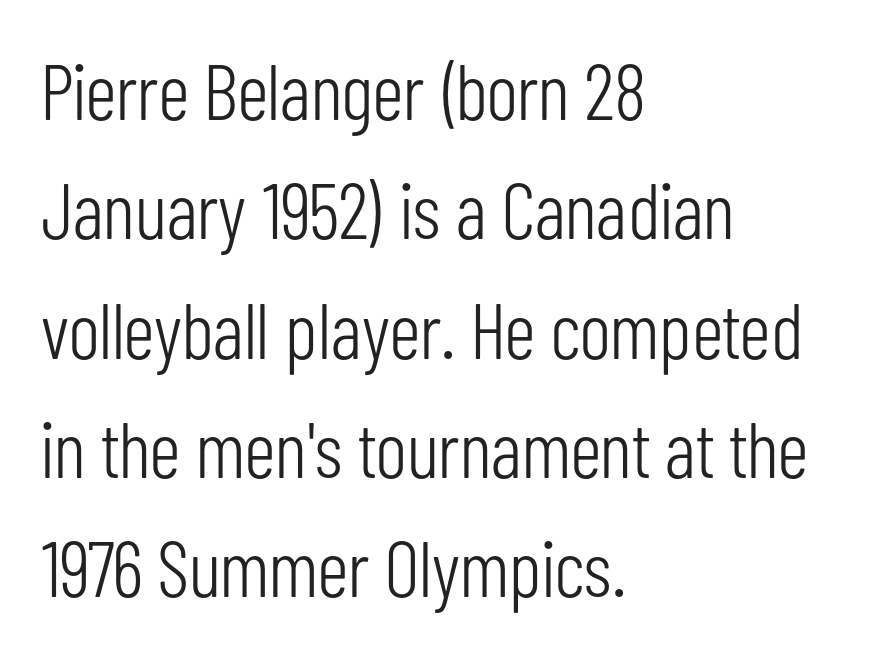
The rendering uses natural spacing where letterforms have individual widths. The passage shown stacks its lines at a standard gap. Each letter's strokes conclude bluntly, with no projecting serifs. The space directly below the letters is spotless.
